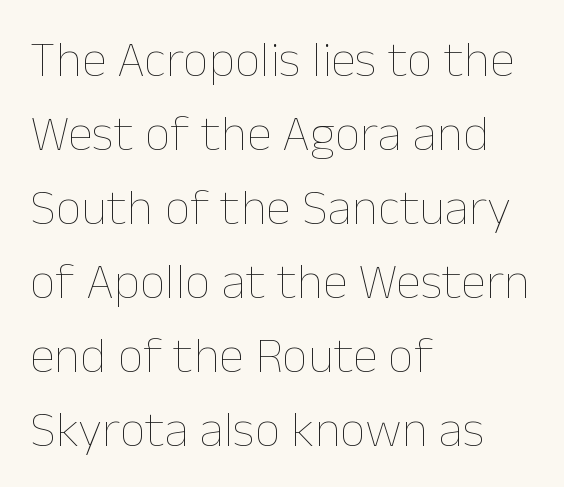
Q: Is the text bold? A: No.
Q: Is the text italic (slanted)? A: No, it is upright.
Q: Is the text underlined? A: No.
Q: How is the paragraph aligned? A: Left-aligned.
Q: Is the spacing between letters normal or unusually wide? A: Normal.
Q: Is the spacing between lines tight, normal or loose? A: Normal.
Q: Width (condensed, normal, or wide)? A: Normal.
Q: Stroke contrast? A: Low.
Q: x-height? A: Medium.
Q: Monospaced? A: No.
